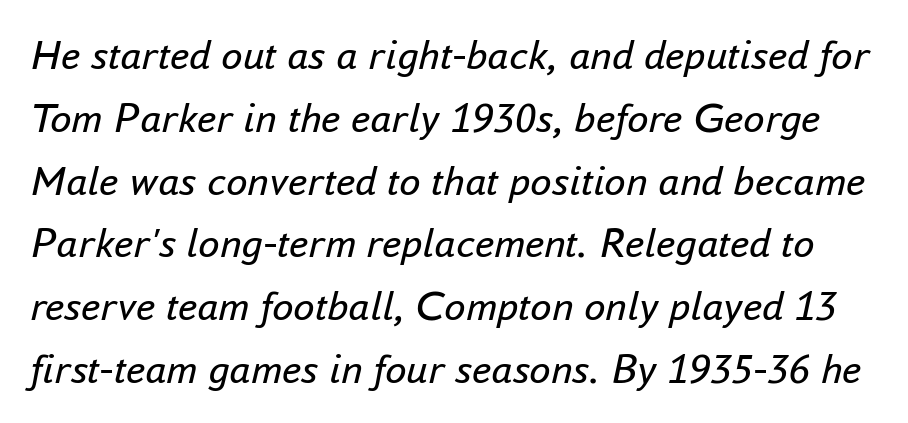
Summary of weight: not heavy and not bold. Compared with ordinary roman type, these characters are visibly tilted. A typesetter would call this proportional, since set widths differ per character. Spacing between characters is what you'd get straight out of the box. Reading down the column, the eye jumps a familiar distance to each next line.
